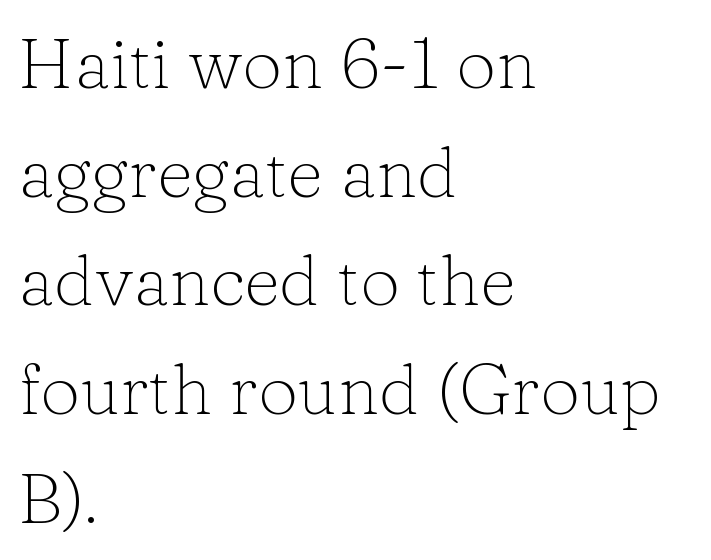
{"serif": "yes", "italic": "no", "bold": "no", "weight": "light", "width": "normal", "stroke_contrast": "low", "x_height": "medium", "monospaced": "no", "underline": "no", "align": "left", "line_spacing": "normal", "line_spacing_ratio": 1.53, "letter_spacing": "normal", "letter_spacing_em": 0.0, "glyph_px": 71}
